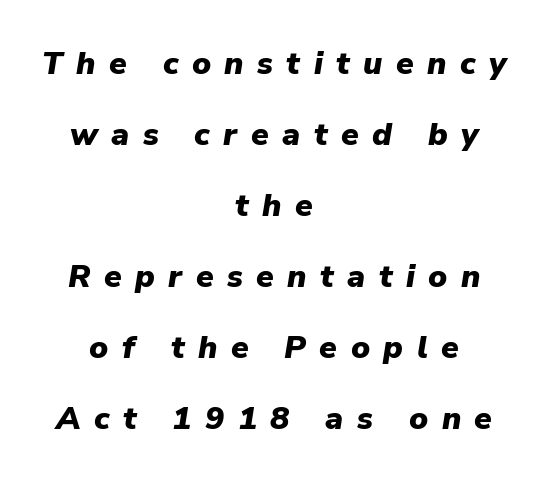
Successive baselines arrive slowly, with a big drop between each. Style check: oblique. Centered paragraph, ragged on both sides. Think of a printed novel: that variable character pitch is what you see here.
